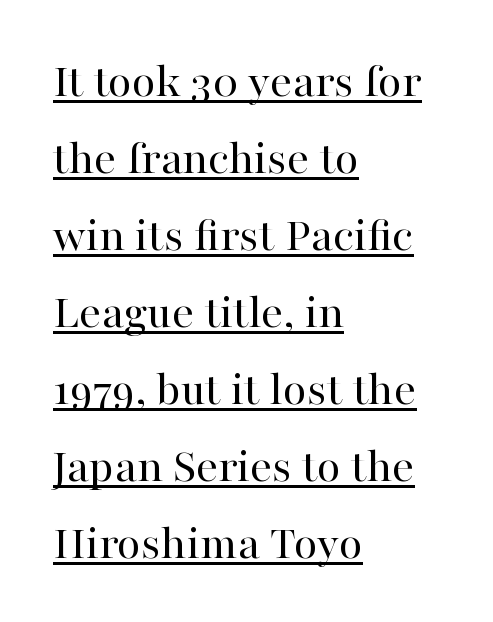
Q: Is the text bold? A: No.
Q: Is the text italic (slanted)? A: No, it is upright.
Q: Is the typeface a serif or a sans-serif typeface? A: Serif.
Q: Is the text underlined? A: Yes.
Q: How is the paragraph aligned? A: Left-aligned.
Q: Is the spacing between letters normal or unusually wide? A: Normal.
Q: Is the spacing between lines tight, normal or loose? A: Normal.
Q: Width (condensed, normal, or wide)? A: Normal.
Q: Stroke contrast? A: High.
Q: x-height? A: Medium.
Q: Monospaced? A: No.
